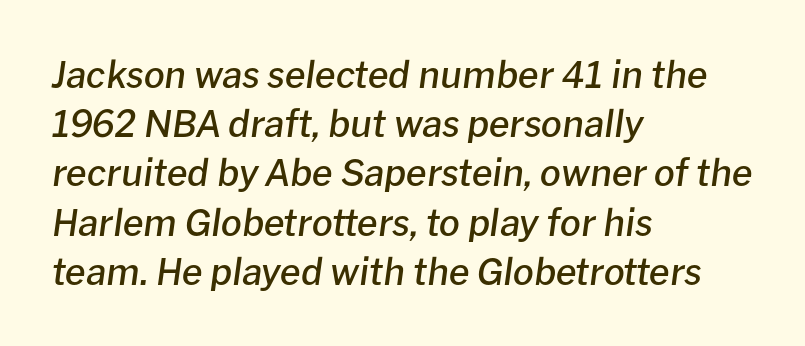
Unmarked baselines from the first word to the last. Firm but not heavy-handed strokes: this text is semibold. The face used here is proportionally spaced, like ordinary book or web type. One glance says typical: line gaps are just what's usual.
